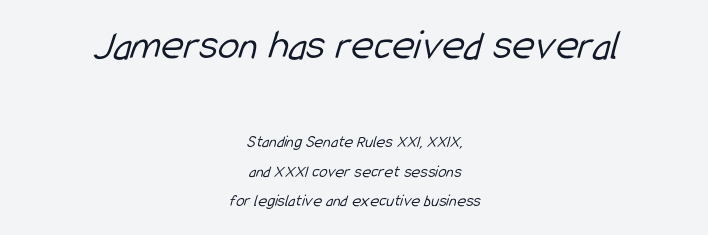
Q: Is the text bold? A: No.
Q: Is the typeface a serif or a sans-serif typeface? A: Sans-serif.
Q: Is the text underlined? A: No.
Q: How is the paragraph aligned? A: Centered.
Q: Is the spacing between letters normal or unusually wide? A: Normal.
Q: Which block of text is set in a larger size, the first (top) or the second (bottom)? A: The first (top) one.
Q: Width (condensed, normal, or wide)? A: Condensed.
Q: Stroke contrast? A: Low.
Q: x-height? A: Medium.
Q: Monospaced? A: No.
